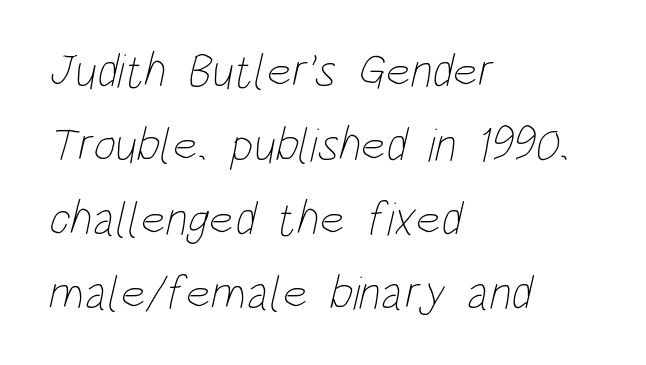
The image shows 48 px thin, condensed type; set left-aligned, normal line spacing (1.54x), normal letter spacing, not underlined; low stroke contrast and a large x-height.
